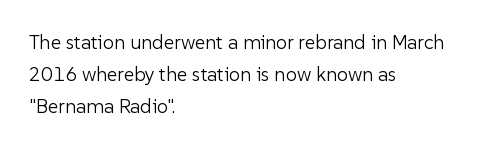
Q: Is the text bold? A: No.
Q: Is the text italic (slanted)? A: No, it is upright.
Q: Is the text underlined? A: No.
Q: How is the paragraph aligned? A: Left-aligned.
Q: Is the spacing between letters normal or unusually wide? A: Normal.
Q: Is the spacing between lines tight, normal or loose? A: Normal.
